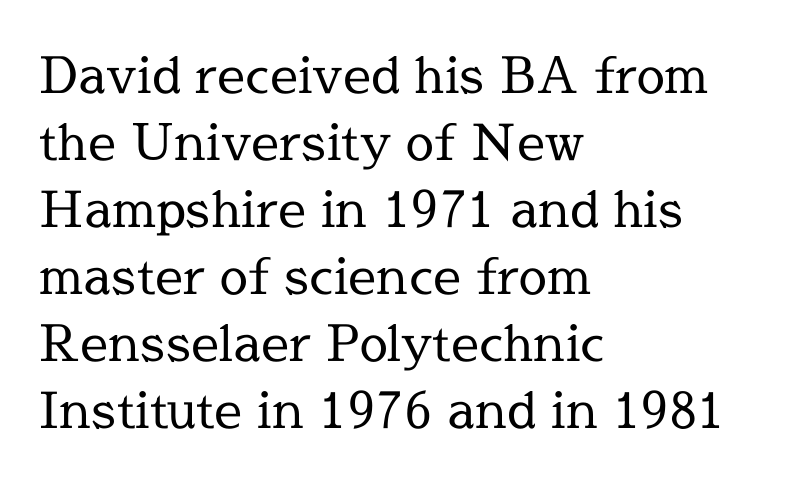
{"serif": "yes", "italic": "no", "bold": "no", "weight": "regular", "width": "normal", "x_height": "medium", "monospaced": "no", "underline": "no", "align": "left", "line_spacing": "normal", "line_spacing_ratio": 1.34, "letter_spacing": "normal", "letter_spacing_em": 0.0, "glyph_px": 50}
